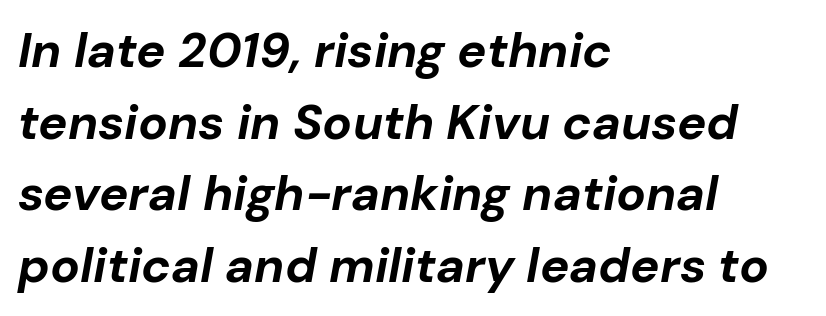
{"italic": "yes", "lean": "right", "slant_degrees": 10, "bold": "yes", "weight": "bold", "width": "normal", "stroke_contrast": "low", "x_height": "medium", "monospaced": "no", "underline": "no", "align": "left", "line_spacing": "normal", "line_spacing_ratio": 1.46, "letter_spacing": "normal", "letter_spacing_em": 0.0, "glyph_px": 49}
